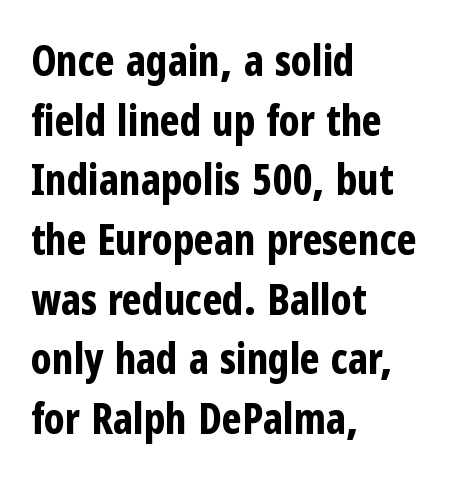
{"serif": "no", "italic": "no", "bold": "yes", "weight": "bold", "width": "condensed", "stroke_contrast": "low", "x_height": "medium", "monospaced": "no", "underline": "no", "align": "left", "line_spacing": "normal", "line_spacing_ratio": 1.42, "letter_spacing": "normal", "letter_spacing_em": 0.0, "glyph_px": 42}
